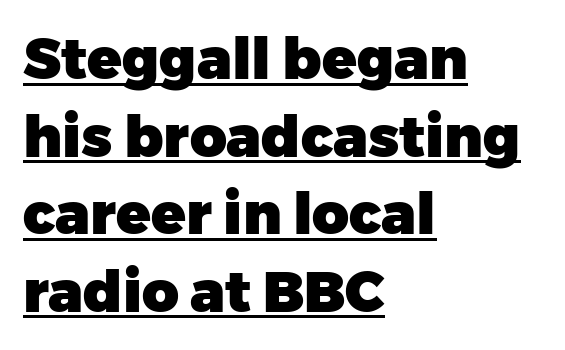
{"serif": "no", "italic": "no", "bold": "yes", "weight": "heavy", "width": "normal", "stroke_contrast": "low", "x_height": "medium", "monospaced": "no", "underline": "yes", "align": "left", "line_spacing": "normal", "line_spacing_ratio": 1.36, "letter_spacing": "normal", "letter_spacing_em": 0.0, "glyph_px": 57}
